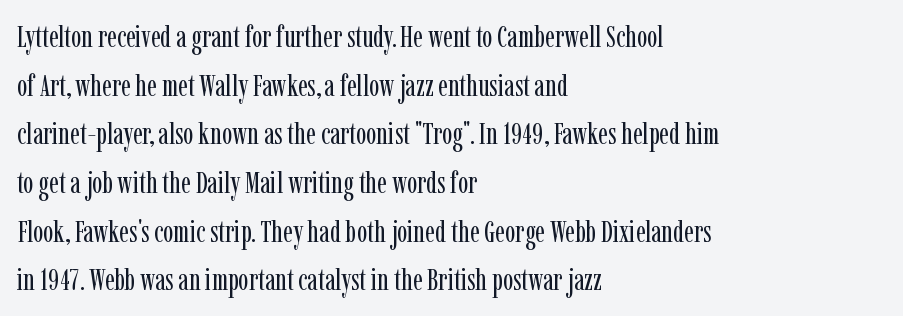
Q: Is the text bold? A: No.
Q: Is the text italic (slanted)? A: No, it is upright.
Q: Is the typeface a serif or a sans-serif typeface? A: Serif.
Q: Is the text underlined? A: No.
Q: How is the paragraph aligned? A: Left-aligned.
Q: Is the spacing between letters normal or unusually wide? A: Normal.
Q: Is the spacing between lines tight, normal or loose? A: Normal.
Q: Width (condensed, normal, or wide)? A: Condensed.
Q: Stroke contrast? A: Low.
Q: x-height? A: Medium.
Q: Monospaced? A: No.
